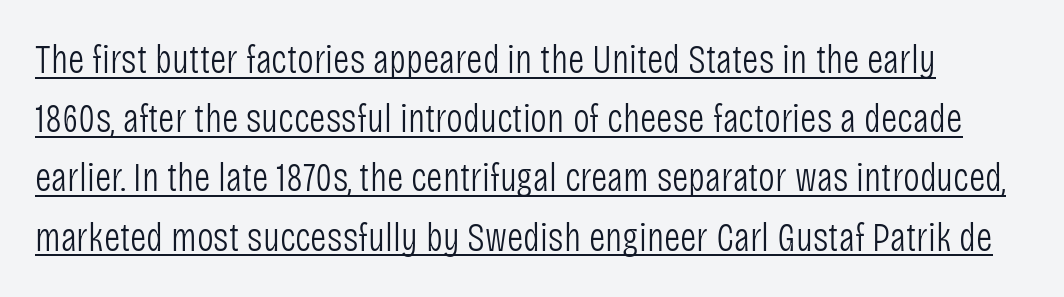
{"serif": "no", "italic": "no", "bold": "no", "weight": "light", "width": "condensed", "stroke_contrast": "low", "x_height": "large", "monospaced": "no", "underline": "yes", "line_spacing": "normal", "line_spacing_ratio": 1.48, "letter_spacing": "normal", "letter_spacing_em": 0.0, "glyph_px": 40}
